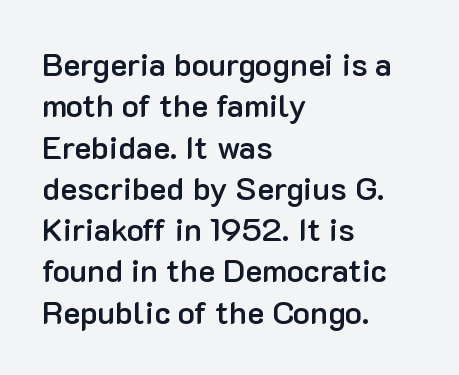
{"serif": "no", "italic": "no", "bold": "semi", "weight": "semibold", "width": "normal", "stroke_contrast": "low", "x_height": "medium", "monospaced": "no", "underline": "no", "align": "left", "line_spacing": "normal", "line_spacing_ratio": 1.29, "letter_spacing": "normal", "letter_spacing_em": 0.0, "glyph_px": 32}
